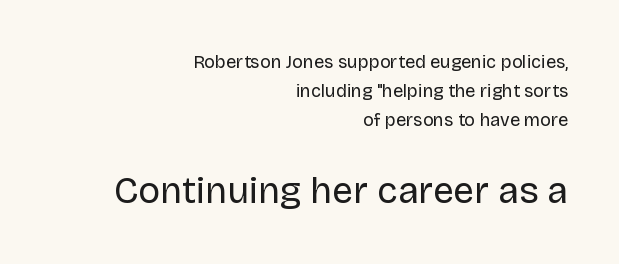
Regarding leading, the lines here are spaced in the standard way. The space directly below the letters is spotless. Glyph-to-glyph distance matches everyday printed text. The typesetter chose a ragged-left arrangement here. Font category for this specimen: sans-serif. This is the regular roman posture of the typeface.
